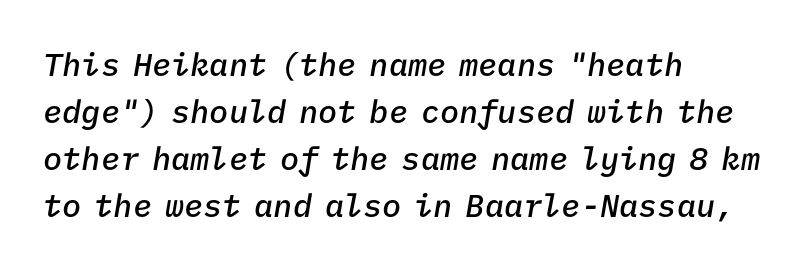
The image shows 32 px semibold type, italic (leaning right), monospaced; set left-aligned, normal line spacing (1.47x), normal letter spacing, not underlined; low stroke contrast and a medium x-height.
